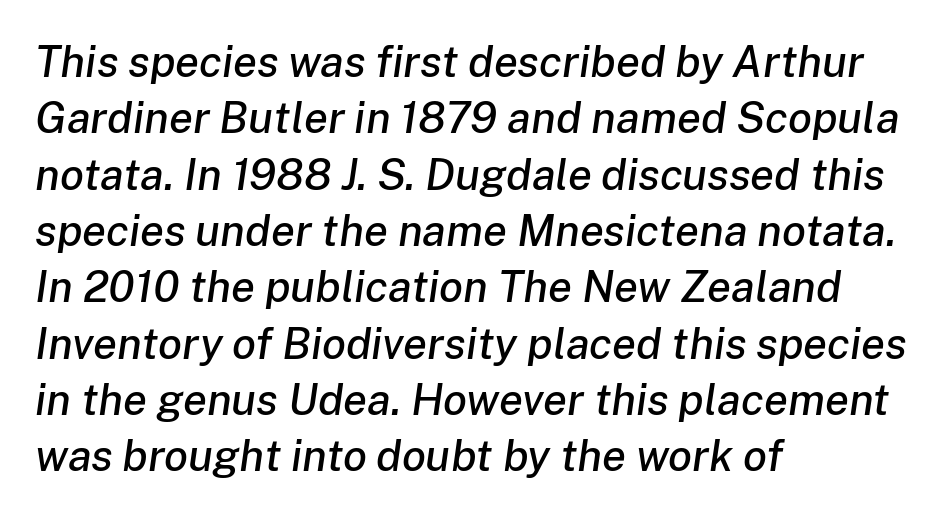
{"italic": "yes", "lean": "right", "slant_degrees": 8, "width": "normal", "stroke_contrast": "low", "x_height": "medium", "monospaced": "no", "underline": "no", "align": "left", "line_spacing": "normal", "line_spacing_ratio": 1.28, "letter_spacing": "normal", "letter_spacing_em": 0.0, "glyph_px": 44}
